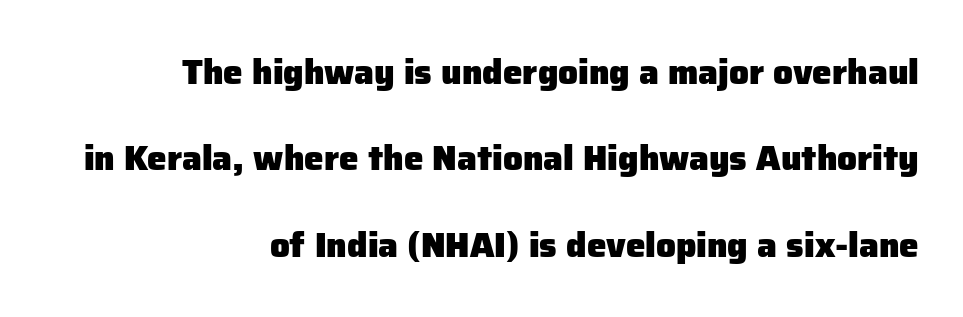
Q: Is the text bold? A: Yes.
Q: Is the text italic (slanted)? A: No, it is upright.
Q: Is the typeface a serif or a sans-serif typeface? A: Sans-serif.
Q: Is the text underlined? A: No.
Q: How is the paragraph aligned? A: Right-aligned.
Q: Is the spacing between letters normal or unusually wide? A: Normal.
Q: Is the spacing between lines tight, normal or loose? A: Loose.
Q: Width (condensed, normal, or wide)? A: Normal.
Q: Stroke contrast? A: Low.
Q: x-height? A: Medium.
Q: Monospaced? A: No.
